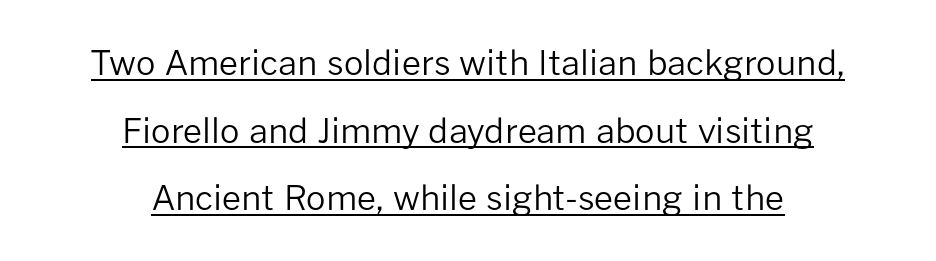
The image shows 34 px regular-weight sans-serif type, upright; set centered, loose line spacing (1.99x), normal letter spacing, underlined; low stroke contrast and a medium x-height.
